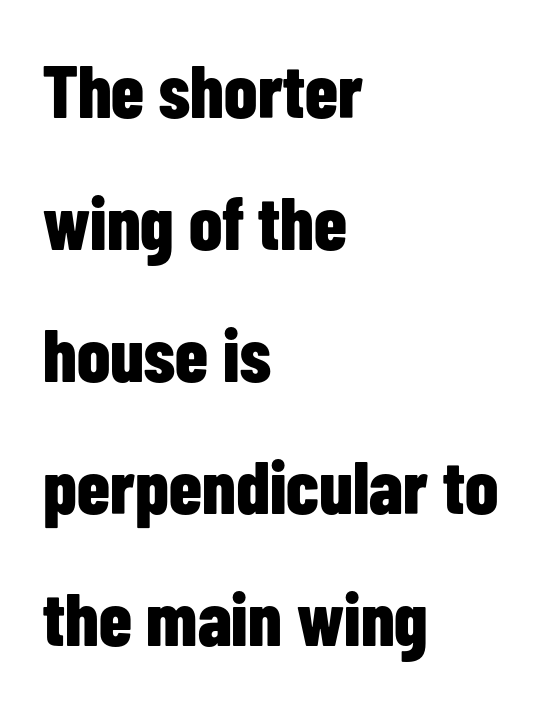
When letters stand straight like this, we call the style roman or upright. The lines in this sample share a left origin and differ only in where they stop. Words float on clear page, feet unadorned. No extra tracking has been applied to these lines. This rendering employs a face without finishing strokes, i.e., a sans-serif. Stroke thickness is high; the sample reads as a true bold.
